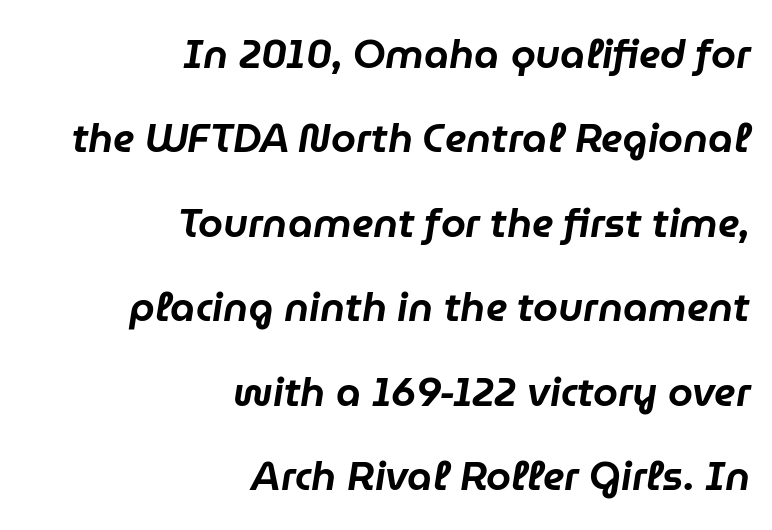
The image shows 40 px text type, italic (leaning right); set right-aligned, loose line spacing (2.11x), normal letter spacing, not underlined; low stroke contrast and a medium x-height.
